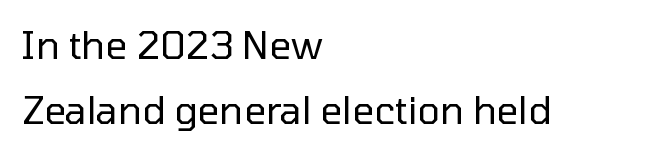
Q: Is the text bold? A: No.
Q: Is the text italic (slanted)? A: No, it is upright.
Q: Is the typeface a serif or a sans-serif typeface? A: Sans-serif.
Q: Is the text underlined? A: No.
Q: How is the paragraph aligned? A: Left-aligned.
Q: Is the spacing between letters normal or unusually wide? A: Normal.
Q: Width (condensed, normal, or wide)? A: Normal.
Q: Stroke contrast? A: Low.
Q: x-height? A: Medium.
Q: Monospaced? A: No.
